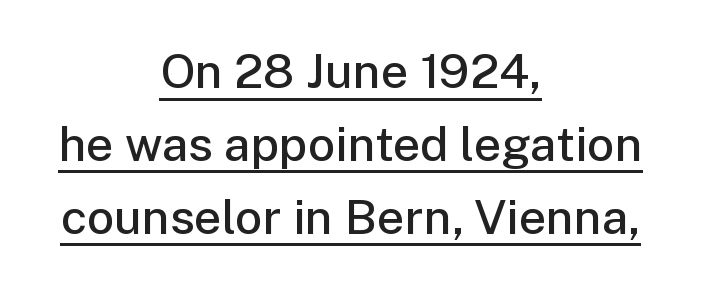
{"serif": "no", "italic": "no", "bold": "semi", "weight": "semibold", "width": "normal", "stroke_contrast": "low", "x_height": "medium", "monospaced": "no", "underline": "yes", "align": "center", "line_spacing": "normal", "line_spacing_ratio": 1.52, "letter_spacing": "normal", "letter_spacing_em": 0.0, "glyph_px": 48}
